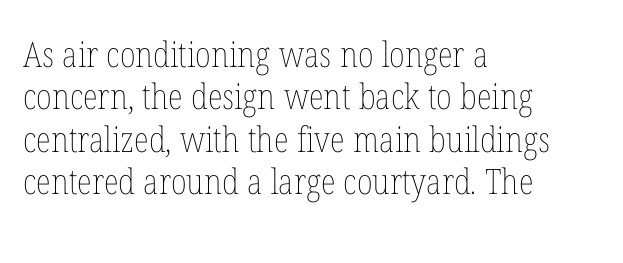
Glyph-to-glyph distance matches everyday printed text. Ordinary non-slanted type is in use. Think standard paragraph weight, or any step lighter than that. Check under the words: just untouched page. Does the copy run flush right? No — it runs flush left.
